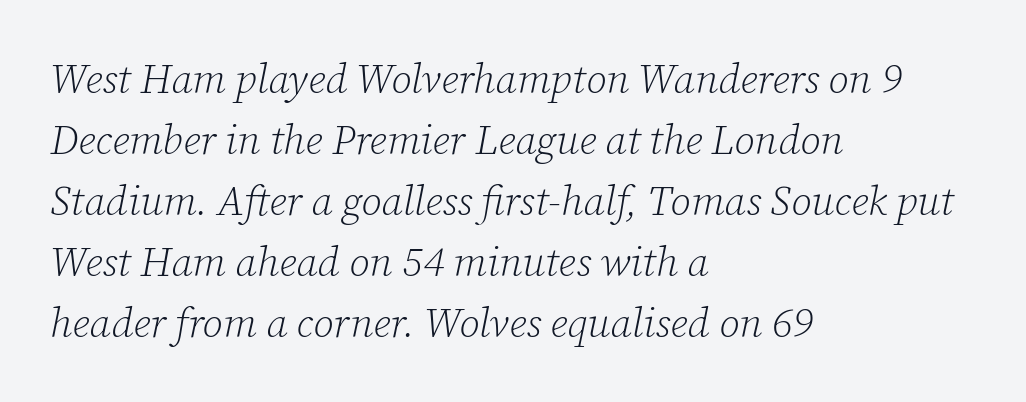
{"serif": "yes", "italic": "yes", "lean": "right", "slant_degrees": 12, "bold": "no", "weight": "light", "width": "normal", "stroke_contrast": "low", "x_height": "medium", "monospaced": "no", "underline": "no", "align": "left", "line_spacing": "normal", "line_spacing_ratio": 1.49, "letter_spacing": "normal", "letter_spacing_em": 0.0, "glyph_px": 41}
